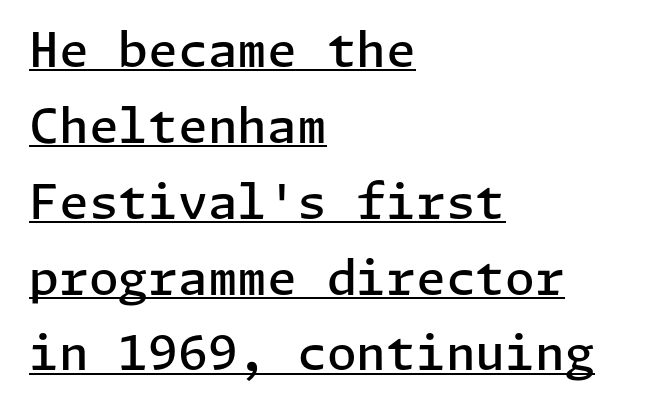
{"serif": "no", "italic": "no", "bold": "semi", "weight": "semibold", "width": "normal", "stroke_contrast": "low", "x_height": "medium", "underline": "yes", "align": "left", "line_spacing": "normal", "line_spacing_ratio": 1.58, "letter_spacing": "normal", "letter_spacing_em": 0.0, "glyph_px": 48}
